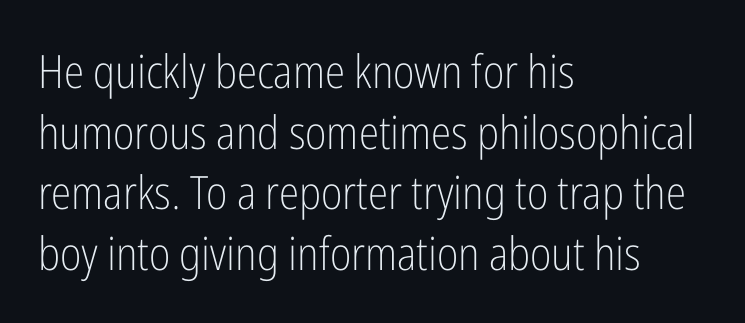
The image shows 46 px light, condensed sans-serif type, upright; set left-aligned, normal line spacing (1.32x), normal letter spacing, not underlined; low stroke contrast and a medium x-height.
